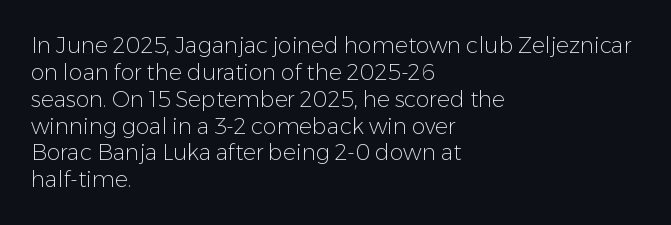
The image shows 22 px text type, upright; set left-aligned, line spacing 1.22x, normal letter spacing, not underlined.
